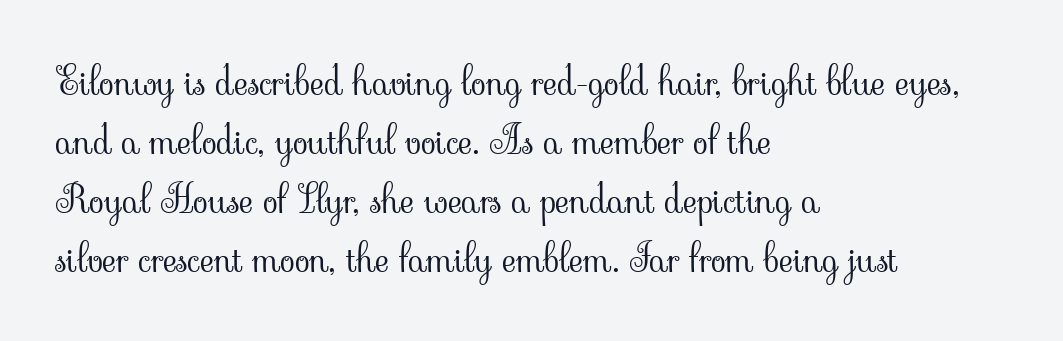
The rendering uses natural spacing where letterforms have individual widths. These lines sit exactly where default settings would place them. These lines are set flush left with a ragged right edge. Serif or sans? Serif — the stroke terminals have little feet.
